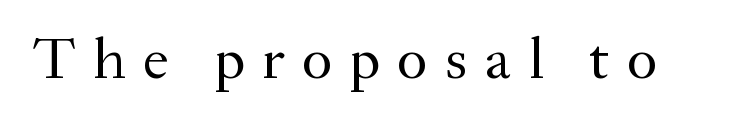
Letterform terminals end in serifs throughout the passage. The lettering stays uniformly vertical, giving the passage a roman look. Check under the words: just untouched page. Weight: not bold — regular or lighter. A typesetter would call this heavily tracked-out type. The letters advance in unequal steps, a hallmark of proportional type.
